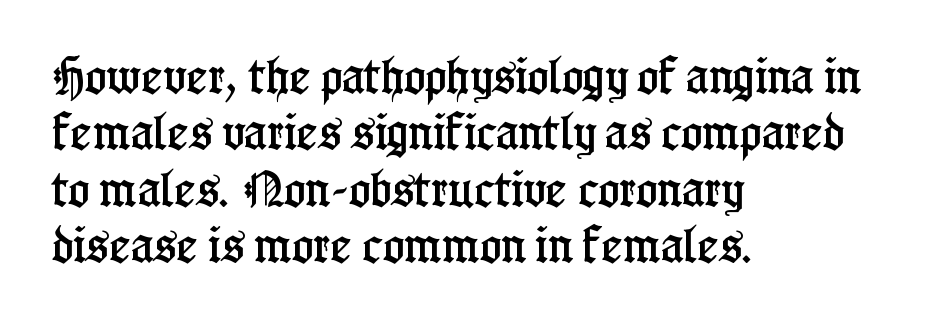
Honestly, the row spacing looks completely unremarkable. This rendering uses left alignment, leaving the right contour irregular. A typesetter would mark this as roman, not italic. Small tapered or slab feet sit at the stroke ends, so this counts as serif.
